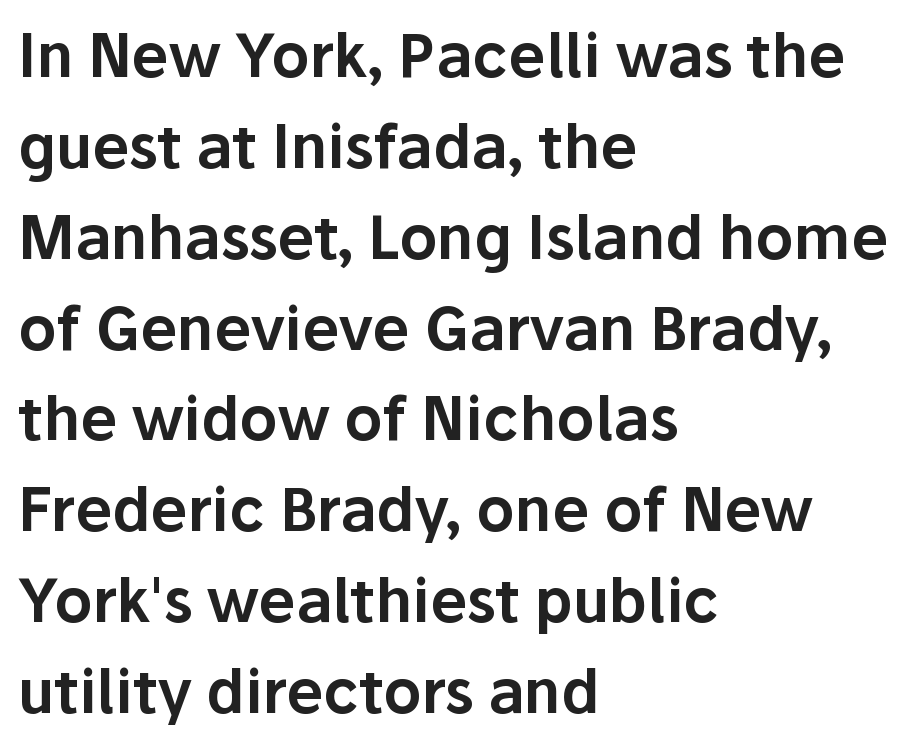
{"serif": "no", "italic": "no", "width": "normal", "stroke_contrast": "low", "x_height": "medium", "monospaced": "no", "underline": "no", "align": "left", "line_spacing": "normal", "line_spacing_ratio": 1.54, "letter_spacing": "normal", "letter_spacing_em": 0.0, "glyph_px": 59}
